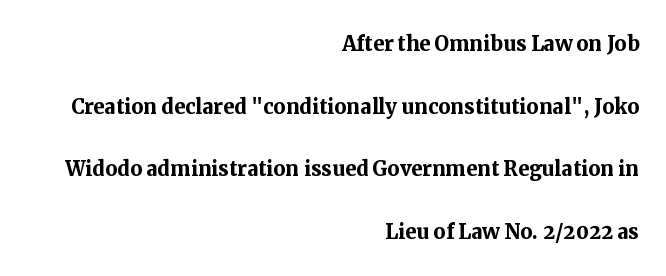
Q: Is the text bold? A: Yes.
Q: Is the text italic (slanted)? A: No, it is upright.
Q: Is the text underlined? A: No.
Q: How is the paragraph aligned? A: Right-aligned.
Q: Is the spacing between letters normal or unusually wide? A: Normal.
Q: Is the spacing between lines tight, normal or loose? A: Loose.
